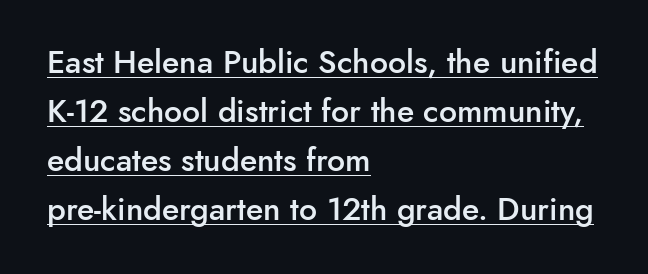
Upright lettering throughout. If you measured baseline to baseline, you'd find a middling distance. No feet cap the strokes, marking this as sans-serif type. The text block is weighted toward the left margin, trailing off unevenly rightward. Has an underline been added? It has.
